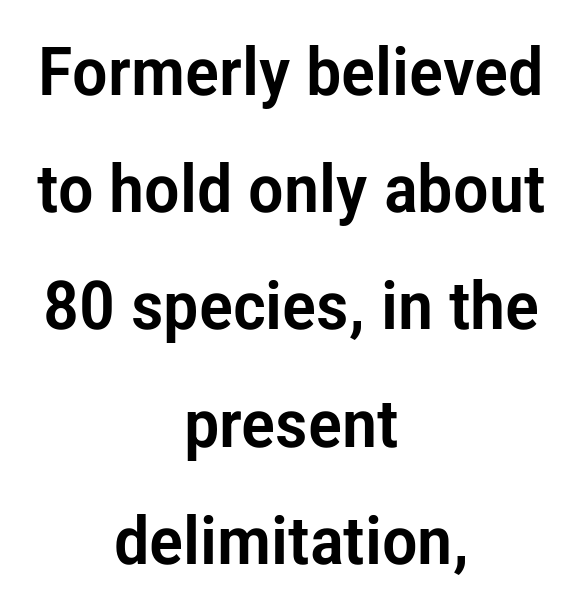
The image shows 67 px condensed sans-serif type, upright; set centered, line spacing 1.75x, normal letter spacing, not underlined; low stroke contrast and a medium x-height.
